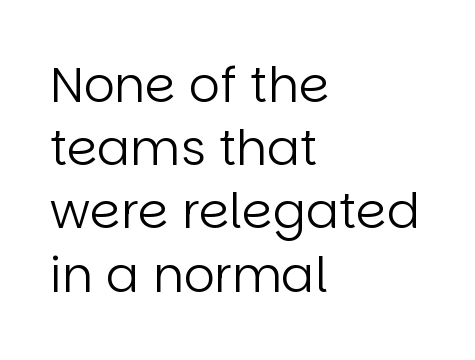
The letterforms sit shoulder to shoulder at normal distance. If you measured baseline to baseline, you'd find a middling distance. The space directly below the letters is spotless. Left-aligned paragraph, ragged on the right.
